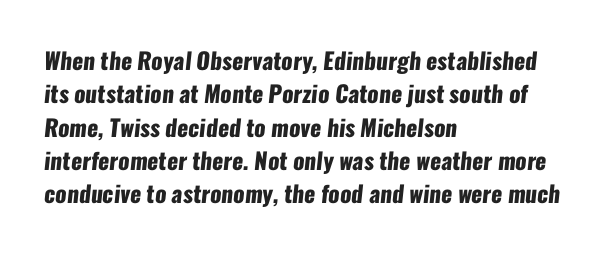
The image shows 23 px bold type; set left-aligned, normal line spacing (1.45x), normal letter spacing, not underlined.
